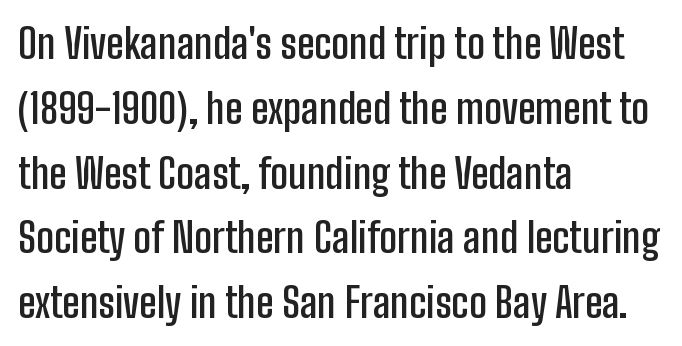
Q: Is the text bold? A: Semi-bold.
Q: Is the text italic (slanted)? A: No, it is upright.
Q: Is the typeface a serif or a sans-serif typeface? A: Sans-serif.
Q: Is the text underlined? A: No.
Q: How is the paragraph aligned? A: Left-aligned.
Q: Is the spacing between letters normal or unusually wide? A: Normal.
Q: Is the spacing between lines tight, normal or loose? A: Normal.
Q: Width (condensed, normal, or wide)? A: Condensed.
Q: Stroke contrast? A: Low.
Q: x-height? A: Medium.
Q: Monospaced? A: No.
